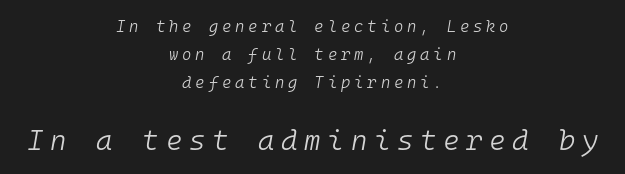
Q: Is the text bold? A: No.
Q: Is the text italic (slanted)? A: Yes, it leans right by about 10 degrees.
Q: Is the text underlined? A: No.
Q: How is the paragraph aligned? A: Centered.
Q: Is the spacing between letters normal or unusually wide? A: Unusually wide.
Q: Which block of text is set in a larger size, the first (top) or the second (bottom)? A: The second (bottom) one.
Q: Width (condensed, normal, or wide)? A: Normal.
Q: Stroke contrast? A: Low.
Q: x-height? A: Medium.
Q: Monospaced? A: Yes.
